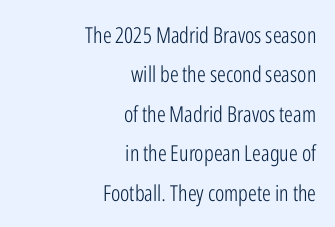
The image shows 22 px text type, upright; set right-aligned, line spacing 1.79x, normal letter spacing, not underlined.
